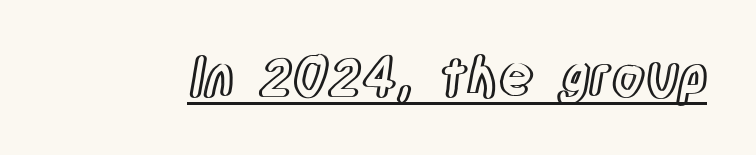
The letters sit at their default tracking, neither squeezed nor spread. Decoration check: the copy is underlined. The passage shown is typed in a proportional face where columns would drift.
